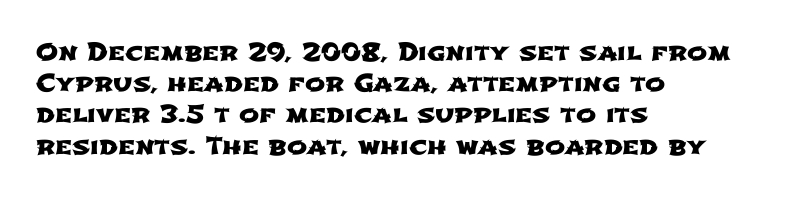
{"underline": "no", "align": "left", "line_spacing": "normal", "line_spacing_ratio": 1.3, "letter_spacing": "normal", "letter_spacing_em": 0.0, "glyph_px": 24}
